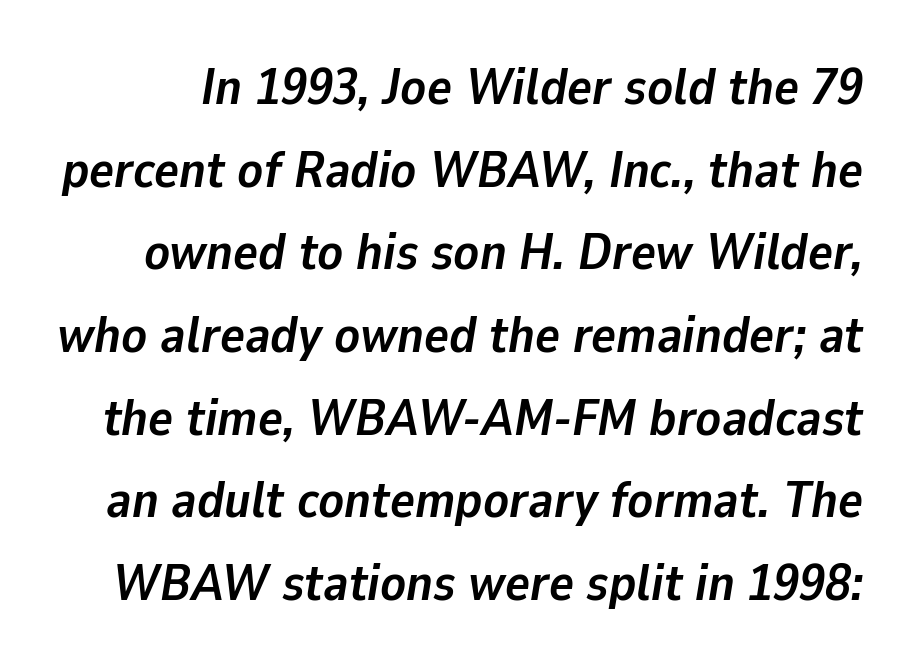
The image shows 52 px semibold type, italic (leaning right); set normal line spacing (1.59x), normal letter spacing, not underlined; low stroke contrast and a medium x-height.
